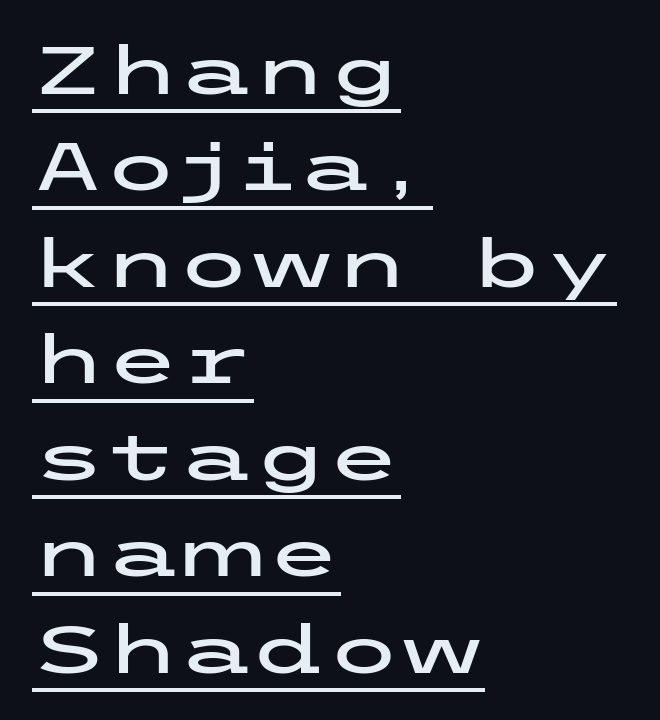
The image shows 67 px wide sans-serif type, upright; set left-aligned, normal line spacing (1.44x), normal letter spacing, underlined; low stroke contrast and a medium x-height.
